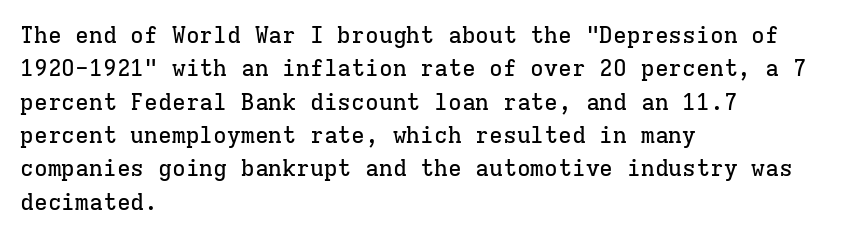
The image shows 23 px text type, upright; set left-aligned, normal line spacing (1.45x), normal letter spacing, not underlined.
